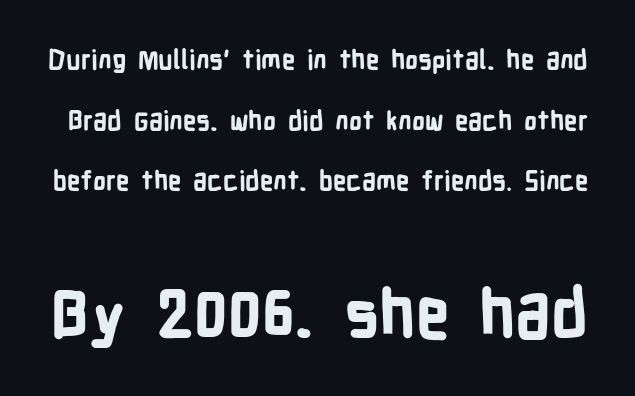
Q: Is the text bold? A: Yes.
Q: Is the text italic (slanted)? A: No, it is upright.
Q: Is the typeface a serif or a sans-serif typeface? A: Sans-serif.
Q: Is the text underlined? A: No.
Q: Is the spacing between letters normal or unusually wide? A: Normal.
Q: Is the spacing between lines tight, normal or loose? A: Loose.
Q: Which block of text is set in a larger size, the first (top) or the second (bottom)? A: The second (bottom) one.
Q: Width (condensed, normal, or wide)? A: Condensed.
Q: Stroke contrast? A: Low.
Q: x-height? A: Medium.
Q: Monospaced? A: No.
